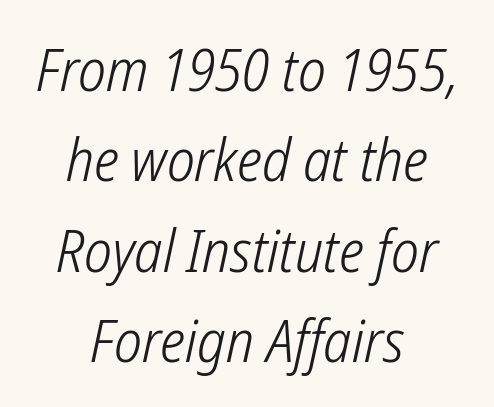
Q: Is the text bold? A: No.
Q: Is the typeface a serif or a sans-serif typeface? A: Sans-serif.
Q: Is the text underlined? A: No.
Q: How is the paragraph aligned? A: Centered.
Q: Is the spacing between letters normal or unusually wide? A: Normal.
Q: Is the spacing between lines tight, normal or loose? A: Normal.
Q: Width (condensed, normal, or wide)? A: Condensed.
Q: Stroke contrast? A: Low.
Q: x-height? A: Medium.
Q: Monospaced? A: No.
